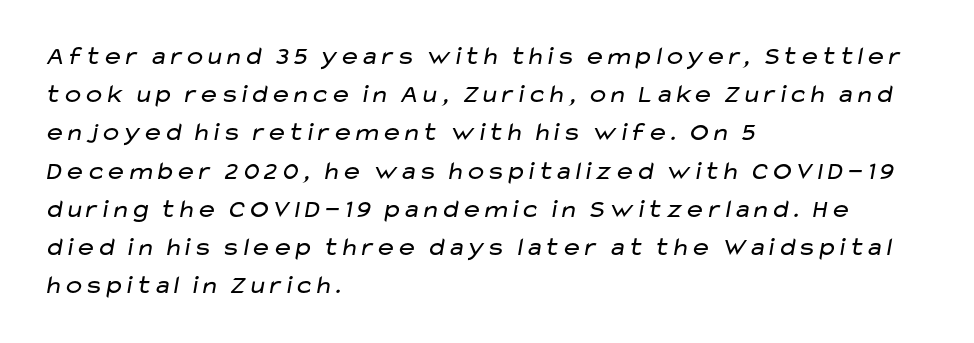
Unmarked baselines from the first word to the last. Each word holds together tightly as a unit, with standard inter-letter gaps. What's the leading like? Ordinary, nothing unusual. Unbolded letterforms with no extra heft.
